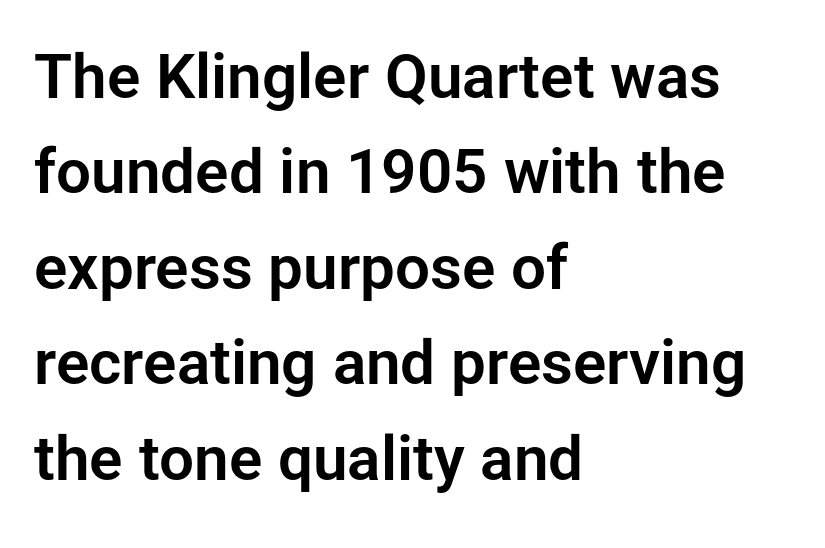
{"serif": "no", "italic": "no", "width": "normal", "stroke_contrast": "low", "x_height": "medium", "monospaced": "no", "underline": "no", "align": "left", "line_spacing": "normal", "line_spacing_ratio": 1.54, "letter_spacing": "normal", "letter_spacing_em": 0.0, "glyph_px": 62}
